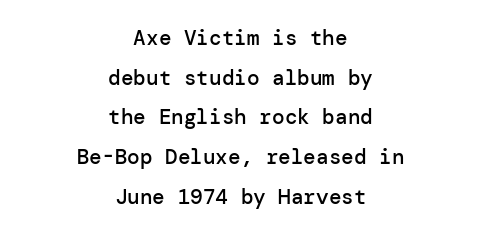
Q: Is the text bold? A: Semi-bold.
Q: Is the text italic (slanted)? A: No, it is upright.
Q: Is the text underlined? A: No.
Q: How is the paragraph aligned? A: Centered.
Q: Is the spacing between letters normal or unusually wide? A: Normal.
